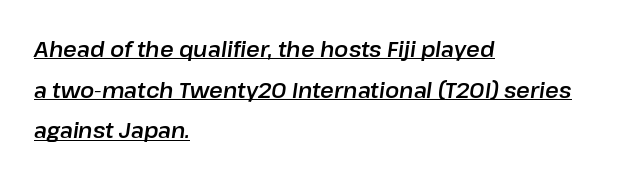
The image shows 21 px text type, italic (leaning right); set left-aligned, loose line spacing (1.94x), normal letter spacing, underlined.
